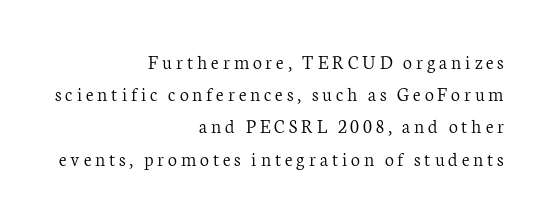
{"italic": "no", "bold": "no", "underline": "no", "align": "right", "line_spacing": "normal", "line_spacing_ratio": 1.61, "glyph_px": 20}
